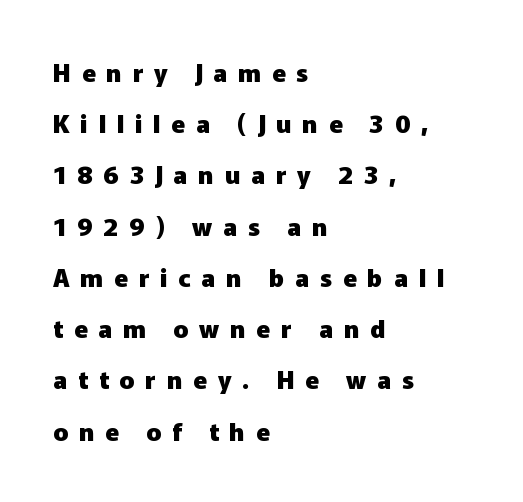
Vertically, the passage feels expansive, rows floating well apart. Type without underlining. The typesetting leans heavy: a genuine bold. Line beginnings align vertically; line endings do not. In terms of letterspacing, this is a distinctly airy, spread setting. Characters remain perfectly vertical along every line.
